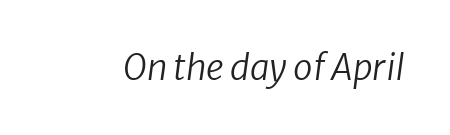
Q: Is the text bold? A: No.
Q: Is the text italic (slanted)? A: Yes, it leans right by about 8 degrees.
Q: Is the text underlined? A: No.
Q: Is the spacing between letters normal or unusually wide? A: Normal.
Q: Width (condensed, normal, or wide)? A: Normal.
Q: Stroke contrast? A: Low.
Q: x-height? A: Medium.
Q: Monospaced? A: No.
